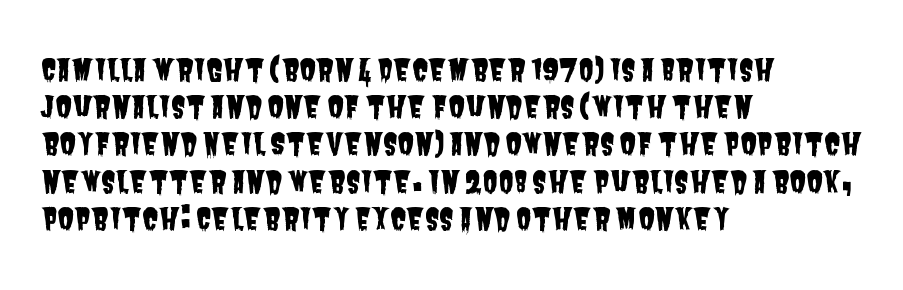
{"serif": "no", "width": "condensed", "stroke_contrast": "low", "x_height": "large", "monospaced": "no", "underline": "no", "align": "left", "line_spacing_ratio": 1.24, "letter_spacing": "normal", "letter_spacing_em": 0.0, "glyph_px": 30}
